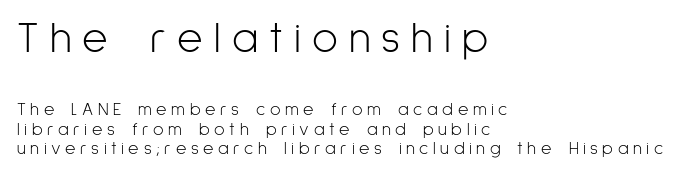
The image shows 44 px light, condensed sans-serif type, upright; set left-aligned, tight line spacing (1.09x), unusually wide letter spacing (+0.25 em), not underlined; the first (top) block is 2.44x larger; low stroke contrast and a medium x-height.
